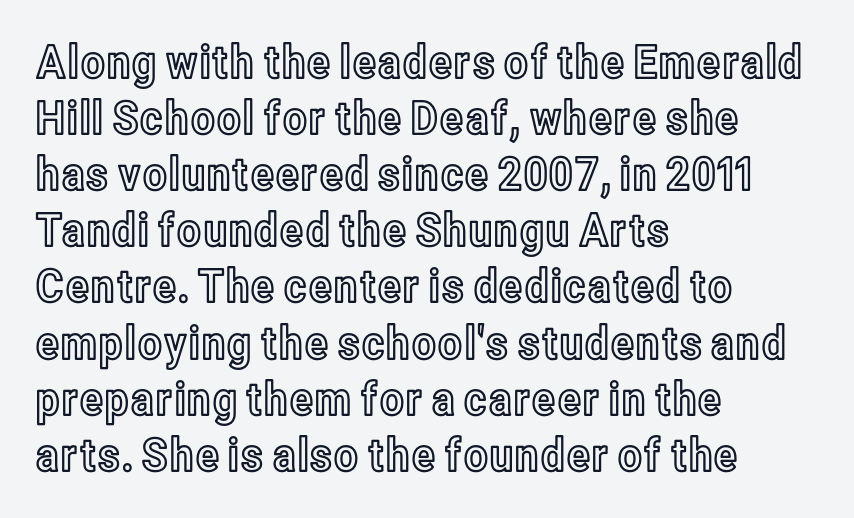
Q: Is the text italic (slanted)? A: No, it is upright.
Q: Is the text underlined? A: No.
Q: How is the paragraph aligned? A: Left-aligned.
Q: Is the spacing between letters normal or unusually wide? A: Normal.
Q: Width (condensed, normal, or wide)? A: Condensed.
Q: x-height? A: Medium.
Q: Monospaced? A: No.
